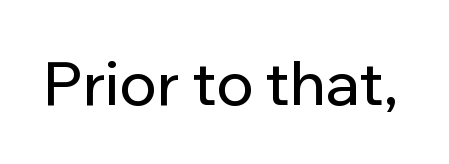
Characters follow at the spacing the type designer built in. This sample uses an upright cut, with every glyph sitting square on the baseline. I'd call this a sans setting — the letters go barefoot. This sample has the flowing, uneven cadence of proportional lettering. The specimen omits any rule beneath the text block's lines.
